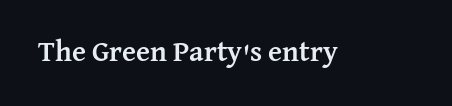
The image shows 29 px semibold serif type, upright; set normal letter spacing, not underlined; medium stroke contrast and a medium x-height.
